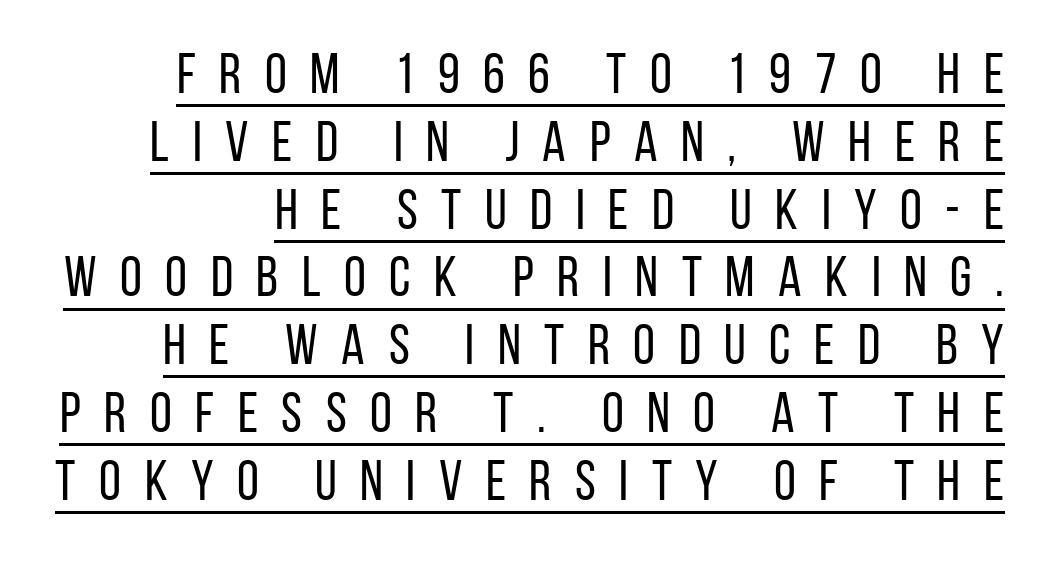
The image shows 56 px regular-weight, condensed sans-serif type, upright; set line spacing 1.21x, unusually wide letter spacing (+0.42 em), underlined; low stroke contrast and a large x-height.
